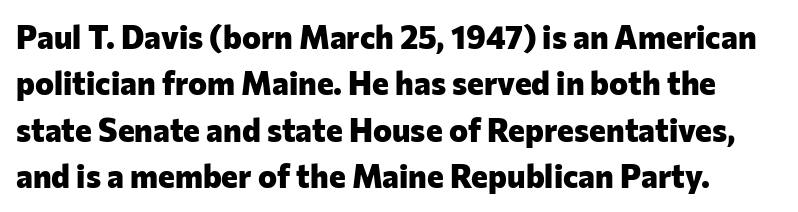
Q: Is the text bold? A: Yes.
Q: Is the text italic (slanted)? A: No, it is upright.
Q: Is the typeface a serif or a sans-serif typeface? A: Sans-serif.
Q: Is the text underlined? A: No.
Q: Is the spacing between letters normal or unusually wide? A: Normal.
Q: Is the spacing between lines tight, normal or loose? A: Normal.
Q: Width (condensed, normal, or wide)? A: Normal.
Q: Stroke contrast? A: Low.
Q: x-height? A: Medium.
Q: Monospaced? A: No.
